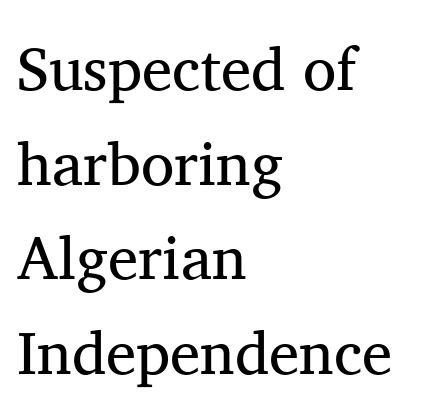
The characters display serif detailing at their extremities. Beneath every word, the page is bare. The rows are spaced the way most documents space them. A classic flush-left, rag-right setting is used for this passage.
